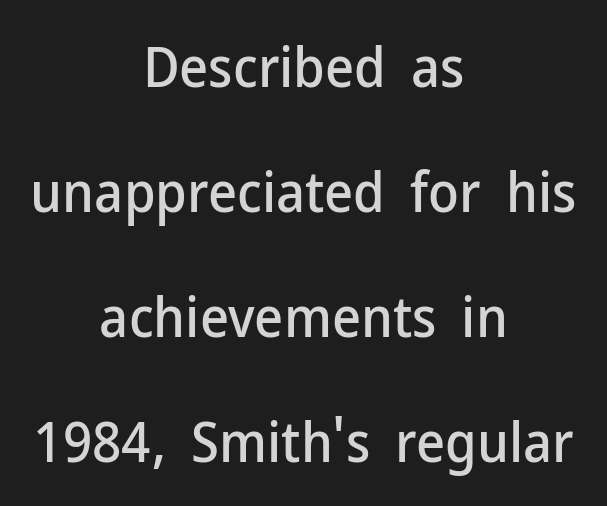
The image shows 56 px sans-serif type, upright; set centered, loose line spacing (2.23x), normal letter spacing, not underlined; low stroke contrast and a medium x-height.
